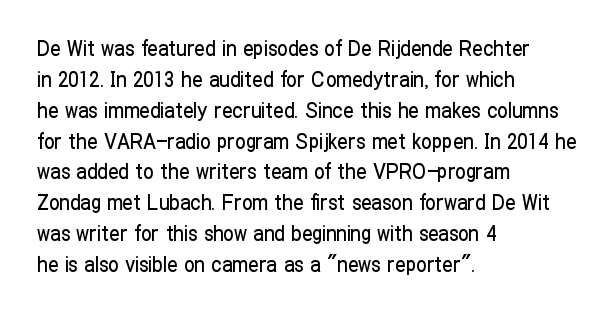
There is no visible air inserted between adjacent glyphs. Alignment: flush left. The words here are not underlined. The axis of the letterforms is exactly vertical. The designer left line spacing at the default.
